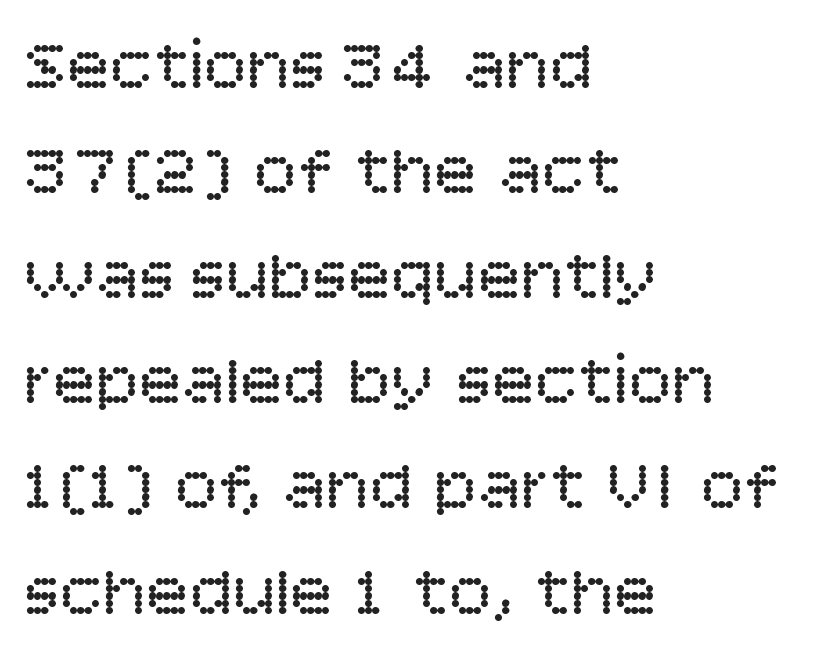
Q: Is the text bold? A: No.
Q: Is the text italic (slanted)? A: No, it is upright.
Q: Is the typeface a serif or a sans-serif typeface? A: Sans-serif.
Q: Is the text underlined? A: No.
Q: How is the paragraph aligned? A: Left-aligned.
Q: Is the spacing between letters normal or unusually wide? A: Normal.
Q: Is the spacing between lines tight, normal or loose? A: Normal.
Q: Width (condensed, normal, or wide)? A: Normal.
Q: Stroke contrast? A: Low.
Q: x-height? A: Large.
Q: Monospaced? A: No.
